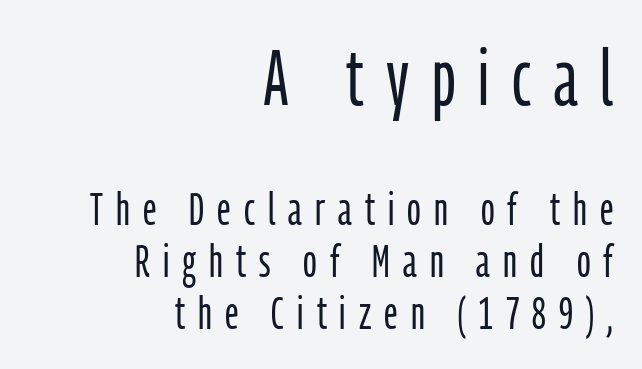
{"serif": "no", "italic": "no", "bold": "no", "weight": "light", "width": "condensed", "stroke_contrast": "low", "x_height": "medium", "monospaced": "no", "underline": "no", "align": "right", "line_spacing": "tight", "line_spacing_ratio": 1.15, "letter_spacing": "wide", "letter_spacing_em": 0.29, "larger_block": "first", "size_ratio": 1.73, "glyph_px": 78}
